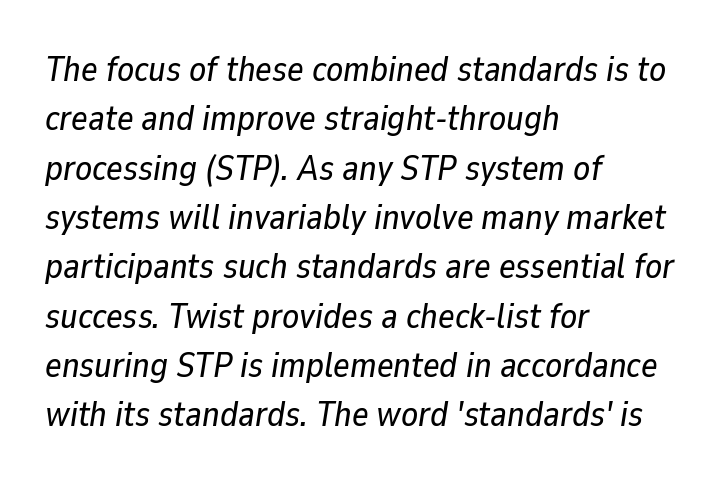
The font's italic variant was chosen for this text. These lines stack with their left ends in a neat column. A typesetter would call this zero additional tracking. A bare baseline throughout the passage.
